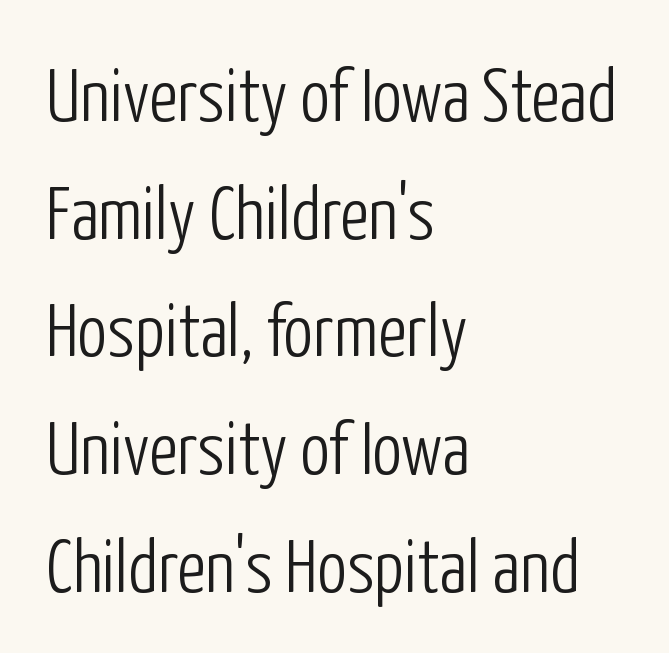
{"serif": "no", "italic": "no", "bold": "no", "weight": "light", "width": "condensed", "stroke_contrast": "low", "x_height": "medium", "monospaced": "no", "underline": "no", "align": "left", "line_spacing": "normal", "line_spacing_ratio": 1.57, "letter_spacing": "normal", "letter_spacing_em": 0.0, "glyph_px": 75}
